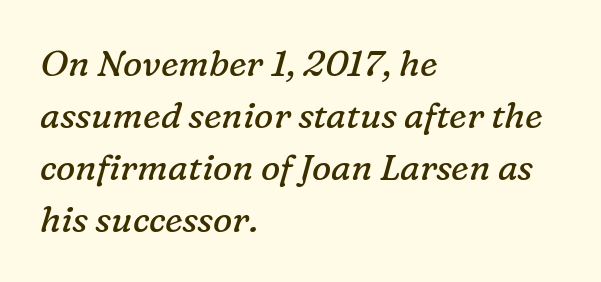
{"serif": "yes", "italic": "yes", "lean": "right", "slant_degrees": 16, "bold": "no", "weight": "regular", "width": "normal", "stroke_contrast": "low", "x_height": "medium", "monospaced": "no", "underline": "no", "align": "left", "line_spacing": "normal", "line_spacing_ratio": 1.44, "letter_spacing": "normal", "letter_spacing_em": 0.0, "glyph_px": 36}
